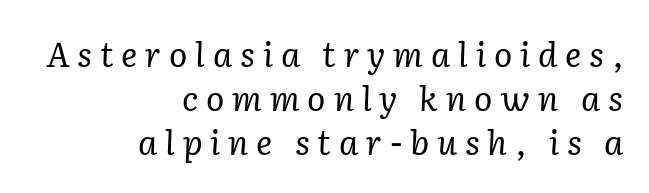
The image shows 34 px regular-weight serif type, italic (leaning right); set right-aligned, normal line spacing (1.3x), unusually wide letter spacing (+0.23 em), not underlined; low stroke contrast and a medium x-height.
